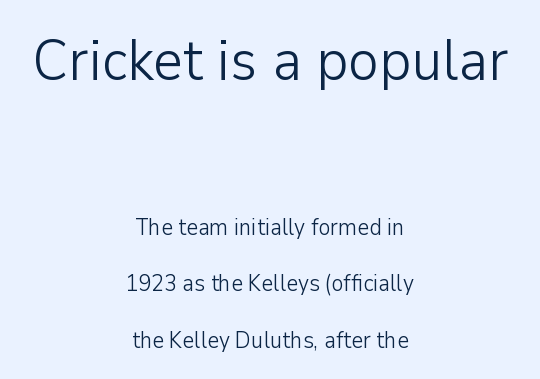
Q: Is the text bold? A: No.
Q: Is the text italic (slanted)? A: No, it is upright.
Q: Is the typeface a serif or a sans-serif typeface? A: Sans-serif.
Q: Is the text underlined? A: No.
Q: How is the paragraph aligned? A: Centered.
Q: Is the spacing between letters normal or unusually wide? A: Normal.
Q: Is the spacing between lines tight, normal or loose? A: Loose.
Q: Which block of text is set in a larger size, the first (top) or the second (bottom)? A: The first (top) one.
Q: Width (condensed, normal, or wide)? A: Normal.
Q: Stroke contrast? A: Low.
Q: x-height? A: Medium.
Q: Monospaced? A: No.
